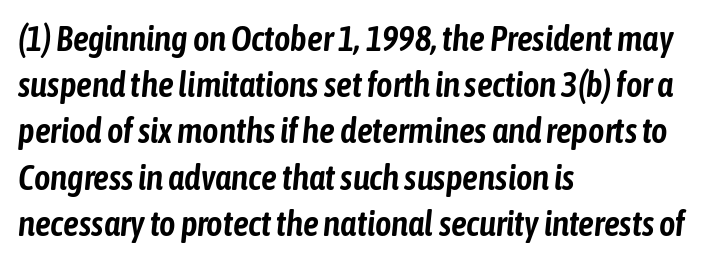
Proportional: the letters do not fall into vertical columns. The area under the type is left untouched. Reading down the column, the eye jumps a familiar distance to each next line. In terms of posture, this sample is oblique. The paragraph has a hard left edge and a soft right edge. This sample uses plain, unmodified letter spacing.
